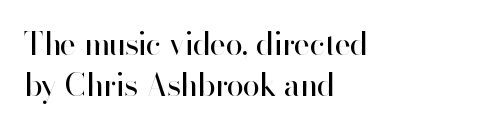
The image shows 31 px regular-weight sans-serif type, upright; set left-aligned, normal line spacing (1.31x), normal letter spacing, not underlined; high stroke contrast and a small x-height.
